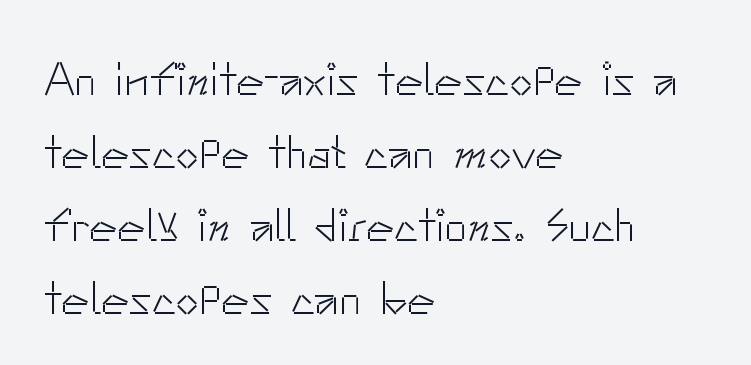
The image shows 47 px light sans-serif type, upright; set left-aligned, normal line spacing (1.55x), normal letter spacing, not underlined; low stroke contrast and a small x-height.
